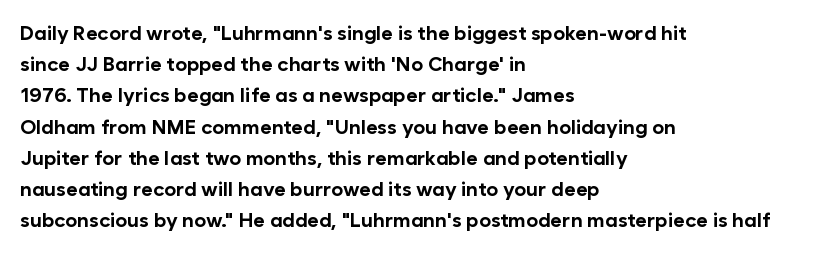
{"italic": "no", "bold": "yes", "underline": "no", "align": "left", "line_spacing": "normal", "line_spacing_ratio": 1.56, "letter_spacing": "normal", "letter_spacing_em": 0.0, "glyph_px": 20}
